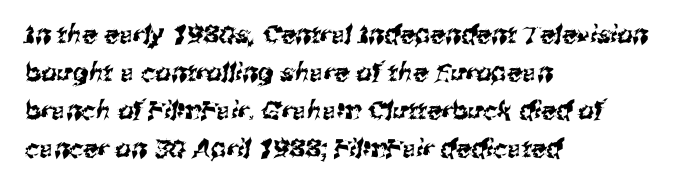
This sample is left-justified, so line endings fall wherever the words run out. Spacing between characters is what you'd get straight out of the box. Is there much room between lines? A standard amount, neither cramped nor airy. Descenders are the only things crossing below the line.
